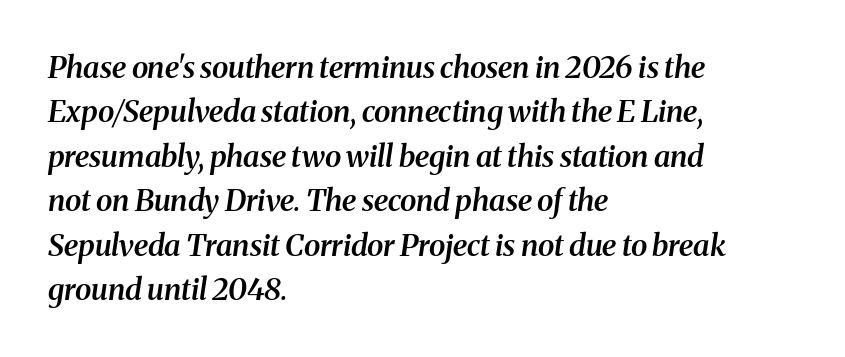
Q: Is the text bold? A: Semi-bold.
Q: Is the text italic (slanted)? A: Yes, it leans right by about 8 degrees.
Q: Is the typeface a serif or a sans-serif typeface? A: Serif.
Q: Is the text underlined? A: No.
Q: How is the paragraph aligned? A: Left-aligned.
Q: Is the spacing between letters normal or unusually wide? A: Normal.
Q: Is the spacing between lines tight, normal or loose? A: Normal.
Q: Width (condensed, normal, or wide)? A: Normal.
Q: Stroke contrast? A: Medium.
Q: x-height? A: Medium.
Q: Monospaced? A: No.
